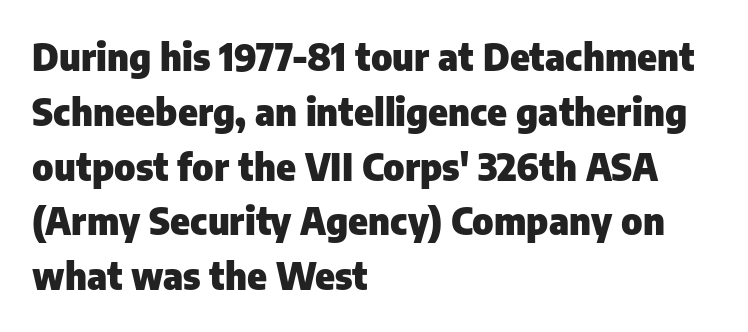
The image shows 37 px heavy sans-serif type, upright; set left-aligned, normal line spacing (1.48x), normal letter spacing, not underlined; low stroke contrast and a medium x-height.
